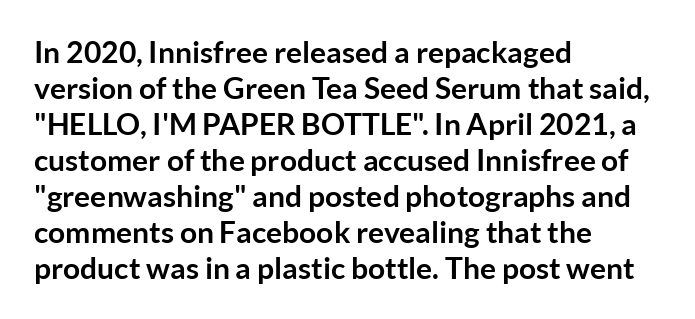
The image shows 30 px semibold sans-serif type, upright; set left-aligned, line spacing 1.2x, normal letter spacing, not underlined; low stroke contrast and a medium x-height.
